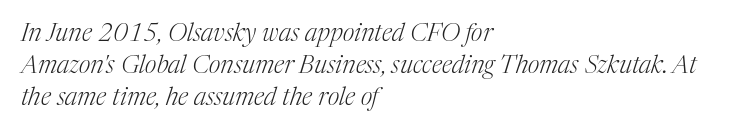
The image shows 25 px text type, italic (leaning right); set left-aligned, normal line spacing (1.28x), normal letter spacing, not underlined.
